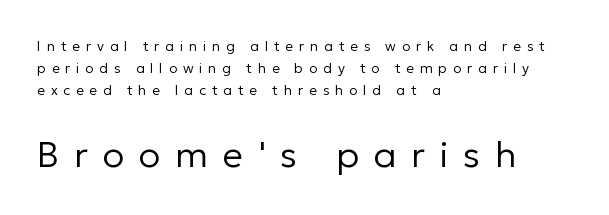
Q: Is the text bold? A: No.
Q: Is the text italic (slanted)? A: No, it is upright.
Q: Is the typeface a serif or a sans-serif typeface? A: Sans-serif.
Q: Is the text underlined? A: No.
Q: How is the paragraph aligned? A: Left-aligned.
Q: Is the spacing between letters normal or unusually wide? A: Unusually wide.
Q: Is the spacing between lines tight, normal or loose? A: Normal.
Q: Which block of text is set in a larger size, the first (top) or the second (bottom)? A: The second (bottom) one.
Q: Width (condensed, normal, or wide)? A: Normal.
Q: Stroke contrast? A: Low.
Q: x-height? A: Medium.
Q: Monospaced? A: No.
